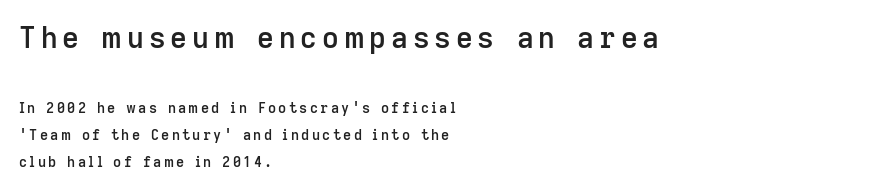
This rendering features lettering with no underline. Loosely led — the rows are spread out. Classification — sans serif. The ragged edge is on the right, which tells us the setting is flush left.
